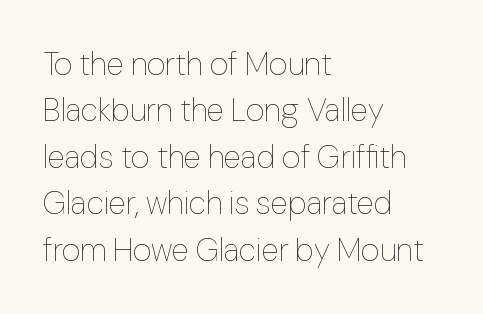
The image shows 32 px thin type, upright; set left-aligned, normal line spacing (1.45x), normal letter spacing, not underlined; low stroke contrast and a medium x-height.
